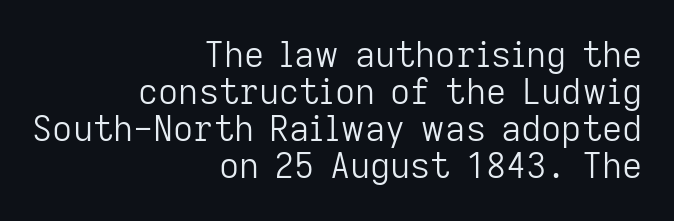
Q: Is the text bold? A: No.
Q: Is the text italic (slanted)? A: No, it is upright.
Q: Is the typeface a serif or a sans-serif typeface? A: Sans-serif.
Q: Is the text underlined? A: No.
Q: How is the paragraph aligned? A: Right-aligned.
Q: Is the spacing between letters normal or unusually wide? A: Normal.
Q: Is the spacing between lines tight, normal or loose? A: Tight.
Q: Width (condensed, normal, or wide)? A: Normal.
Q: Stroke contrast? A: Low.
Q: x-height? A: Medium.
Q: Monospaced? A: No.
